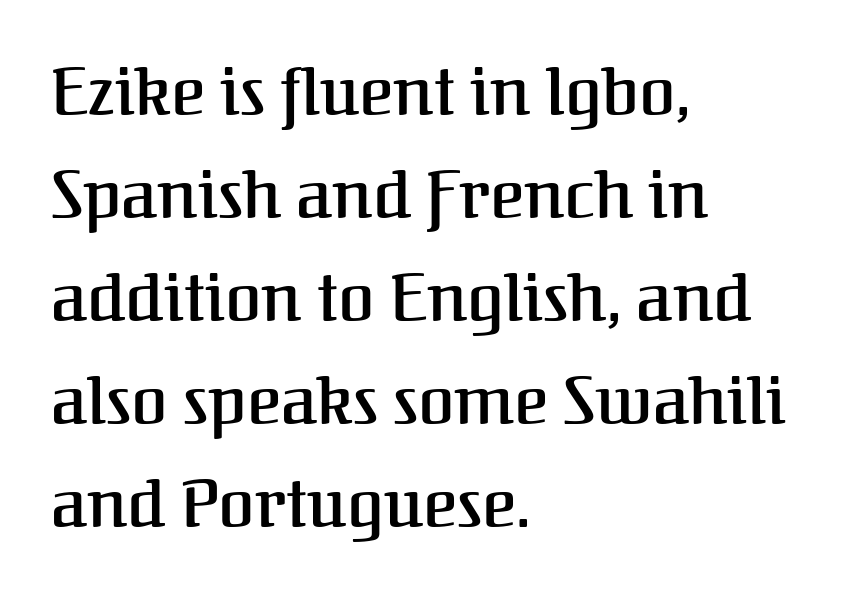
Q: Is the text italic (slanted)? A: No, it is upright.
Q: Is the typeface a serif or a sans-serif typeface? A: Serif.
Q: Is the text underlined? A: No.
Q: How is the paragraph aligned? A: Left-aligned.
Q: Is the spacing between letters normal or unusually wide? A: Normal.
Q: Is the spacing between lines tight, normal or loose? A: Normal.
Q: Width (condensed, normal, or wide)? A: Normal.
Q: Stroke contrast? A: Medium.
Q: x-height? A: Medium.
Q: Monospaced? A: No.
